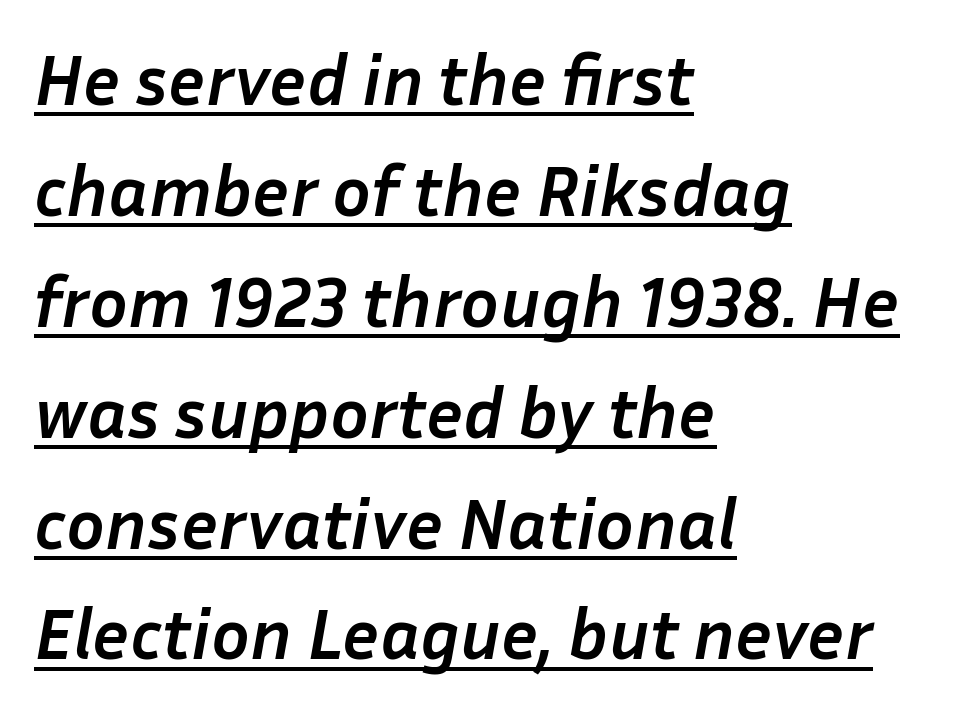
{"italic": "yes", "lean": "right", "slant_degrees": 10, "bold": "yes", "weight": "semibold", "width": "normal", "stroke_contrast": "low", "x_height": "medium", "monospaced": "no", "underline": "yes", "align": "left", "line_spacing": "normal", "line_spacing_ratio": 1.54, "letter_spacing": "normal", "letter_spacing_em": 0.0, "glyph_px": 72}
